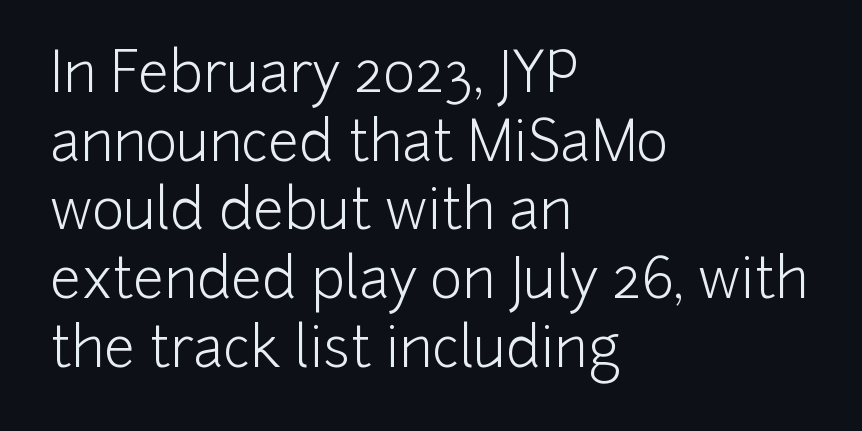
Q: Is the text bold? A: No.
Q: Is the text italic (slanted)? A: No, it is upright.
Q: Is the typeface a serif or a sans-serif typeface? A: Sans-serif.
Q: Is the text underlined? A: No.
Q: How is the paragraph aligned? A: Left-aligned.
Q: Is the spacing between letters normal or unusually wide? A: Normal.
Q: Is the spacing between lines tight, normal or loose? A: Normal.
Q: Width (condensed, normal, or wide)? A: Normal.
Q: Stroke contrast? A: Low.
Q: x-height? A: Medium.
Q: Monospaced? A: No.
